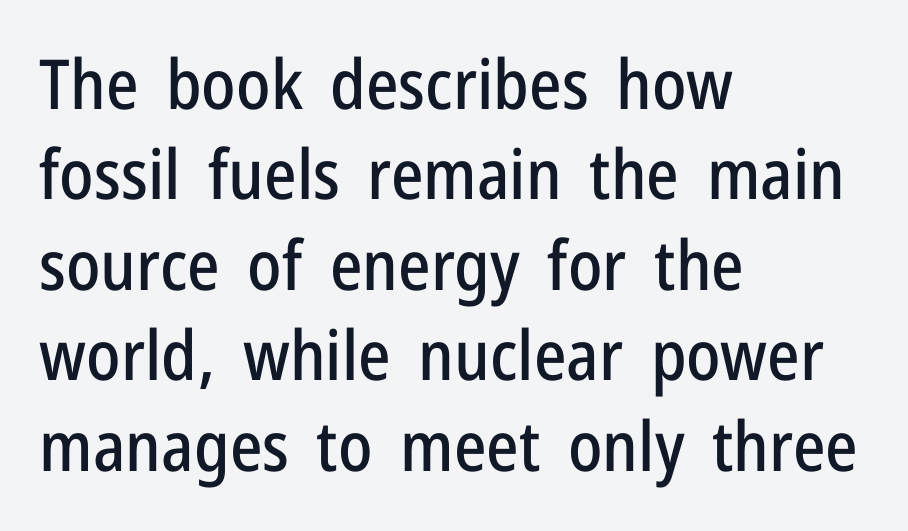
The image shows 69 px condensed sans-serif type, upright; set left-aligned, normal line spacing (1.31x), normal letter spacing, not underlined; low stroke contrast and a medium x-height.
